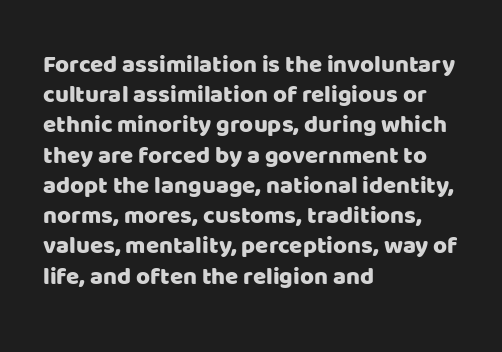
Leading: standard. Ascenders rise straight up at ninety degrees. The text block is weighted toward the left margin, trailing off unevenly rightward. Default kerning and tracking; the words read as compact shapes. Underlining? Definitely not there.
